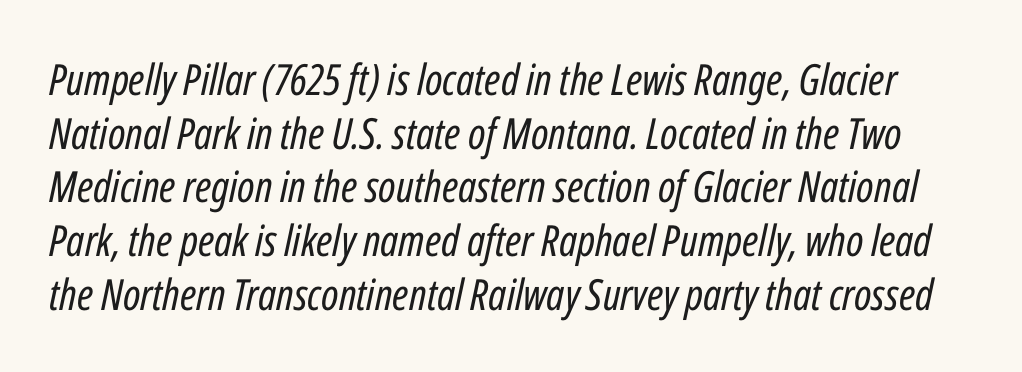
Style check: oblique. Just letters on the line, the space beneath them empty. Compared with typical body copy, the letter spacing here is the same. Weight: in the light-to-regular range. Vertically, the passage feels balanced, rows spaced as you'd expect.
